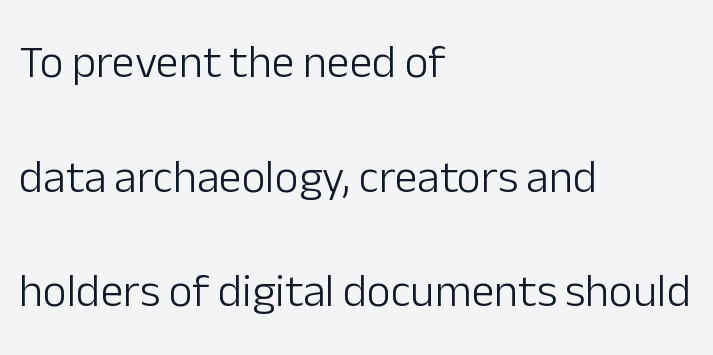
The image shows 46 px light sans-serif type, upright; set left-aligned, loose line spacing (2.49x), normal letter spacing, not underlined; low stroke contrast and a medium x-height.
